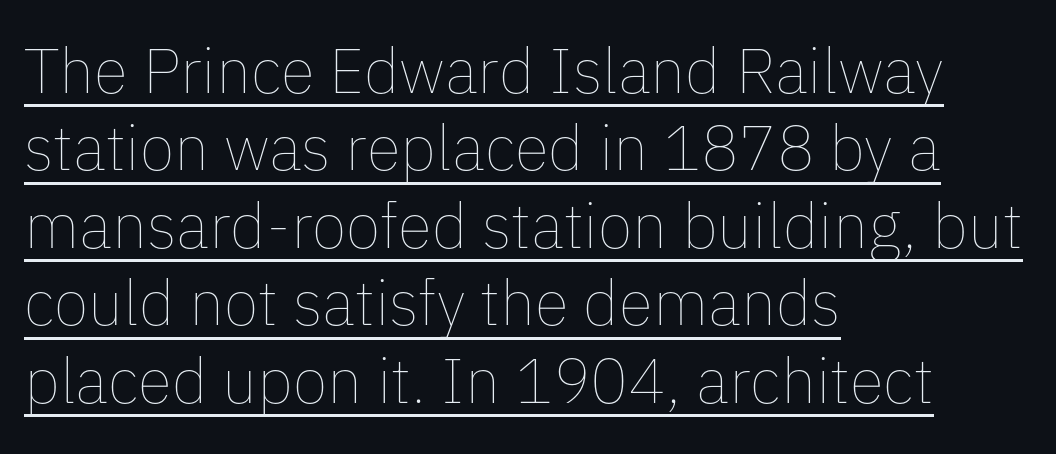
Q: Is the text bold? A: No.
Q: Is the text italic (slanted)? A: No, it is upright.
Q: Is the text underlined? A: Yes.
Q: How is the paragraph aligned? A: Left-aligned.
Q: Is the spacing between letters normal or unusually wide? A: Normal.
Q: Width (condensed, normal, or wide)? A: Normal.
Q: Stroke contrast? A: Low.
Q: x-height? A: Medium.
Q: Monospaced? A: No.
